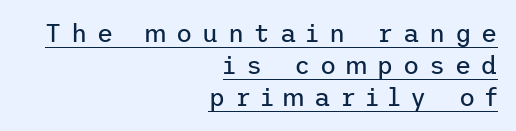
Q: Is the text bold? A: No.
Q: Is the text italic (slanted)? A: No, it is upright.
Q: Is the text underlined? A: Yes.
Q: How is the paragraph aligned? A: Right-aligned.
Q: Is the spacing between letters normal or unusually wide? A: Unusually wide.
Q: Is the spacing between lines tight, normal or loose? A: Normal.
